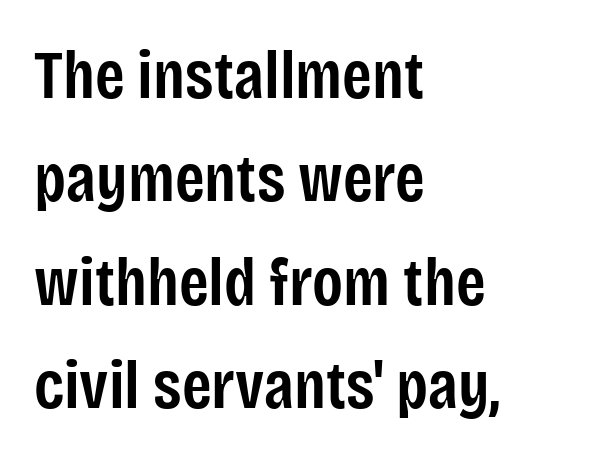
Q: Is the text bold? A: Semi-bold.
Q: Is the text italic (slanted)? A: No, it is upright.
Q: Is the typeface a serif or a sans-serif typeface? A: Sans-serif.
Q: Is the text underlined? A: No.
Q: How is the paragraph aligned? A: Left-aligned.
Q: Is the spacing between letters normal or unusually wide? A: Normal.
Q: Is the spacing between lines tight, normal or loose? A: Normal.
Q: Width (condensed, normal, or wide)? A: Condensed.
Q: Stroke contrast? A: Low.
Q: x-height? A: Large.
Q: Monospaced? A: No.
